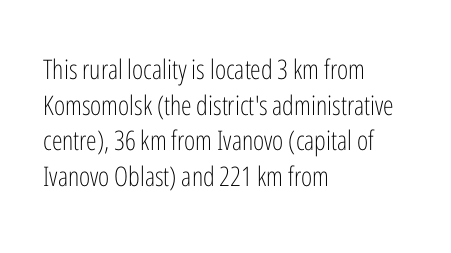
Q: Is the text bold? A: No.
Q: Is the text italic (slanted)? A: No, it is upright.
Q: Is the text underlined? A: No.
Q: How is the paragraph aligned? A: Left-aligned.
Q: Is the spacing between letters normal or unusually wide? A: Normal.
Q: Is the spacing between lines tight, normal or loose? A: Normal.
